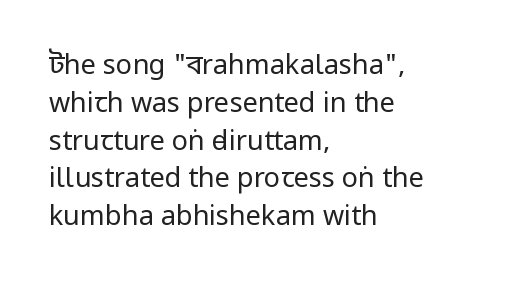
{"italic": "no", "bold": "no", "underline": "no", "align": "left", "line_spacing": "normal", "line_spacing_ratio": 1.4, "letter_spacing": "normal", "letter_spacing_em": 0.0, "glyph_px": 27}
